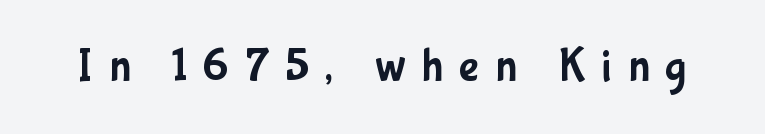
Q: Is the text italic (slanted)? A: No, it is upright.
Q: Is the typeface a serif or a sans-serif typeface? A: Sans-serif.
Q: Is the text underlined? A: No.
Q: Is the spacing between letters normal or unusually wide? A: Unusually wide.
Q: Width (condensed, normal, or wide)? A: Condensed.
Q: Stroke contrast? A: Low.
Q: x-height? A: Medium.
Q: Monospaced? A: No.
